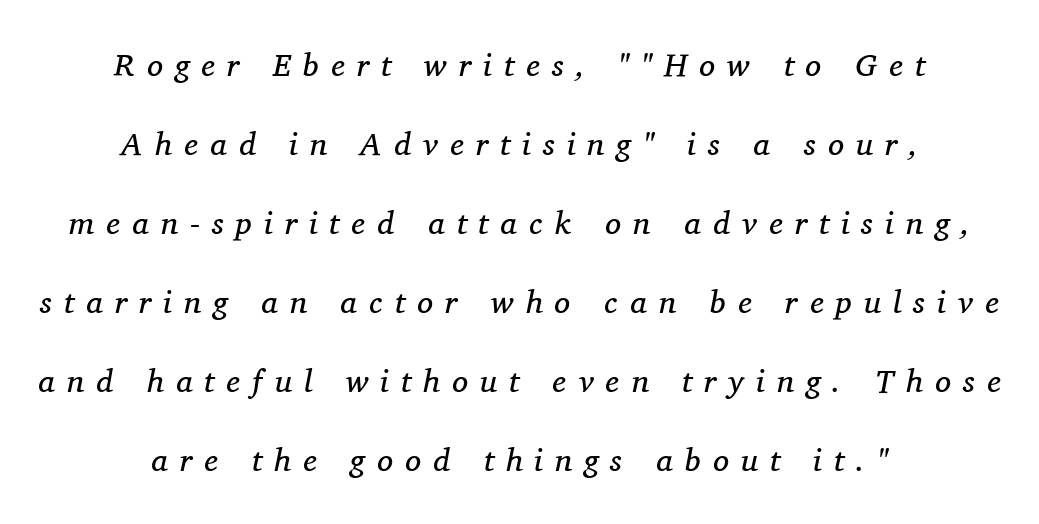
Check where the strokes stop: tiny serifs finish them off. Any mark beneath the type? The region is blank. Stroke mass is kept to a normal reading level or below. Characters are canted at an angle relative to the baseline's perpendicular. The letters advance in unequal steps, a hallmark of proportional type. You could fit nearly another row in the gap between these rows.
